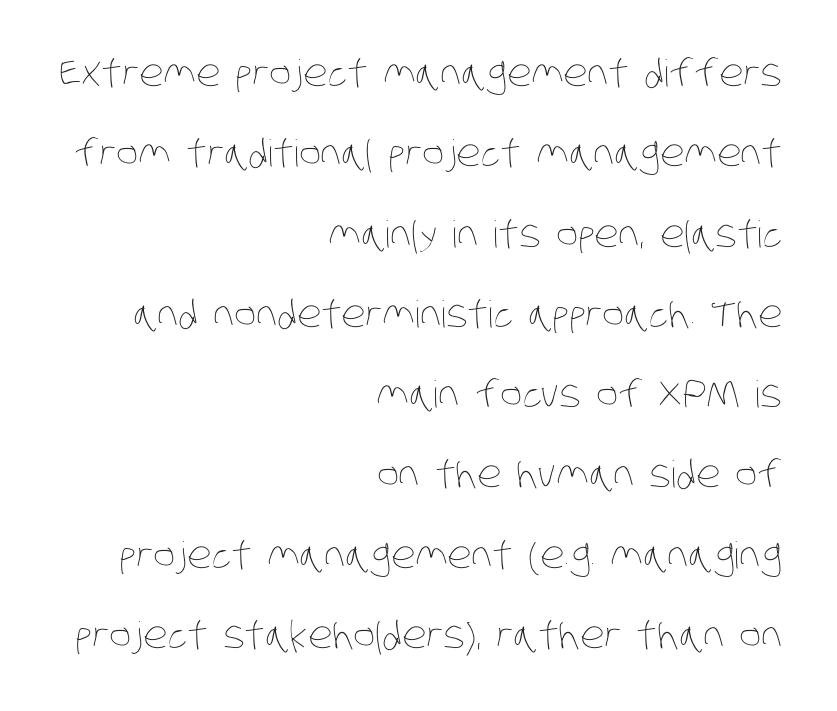
The image shows 37 px thin, condensed type; set right-aligned, loose line spacing (2.17x), normal letter spacing, not underlined; low stroke contrast and a large x-height.
